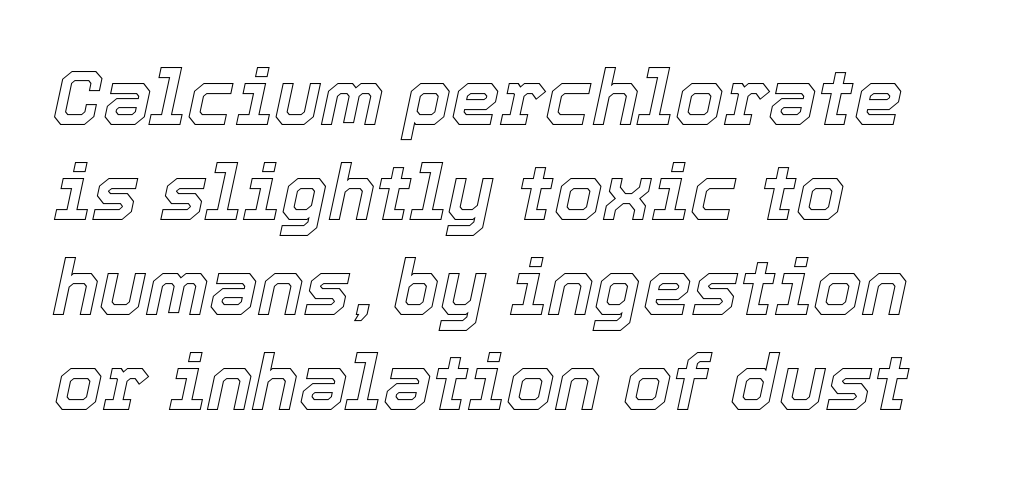
You could call the tracking neutral — neither tight nor loose. The whole block is typeset with a tilt. Does the copy run flush right? No — it runs flush left. The letters advance in unequal steps, a hallmark of proportional type.
